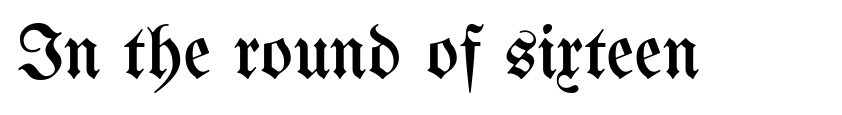
Q: Is the text bold? A: No.
Q: Is the text italic (slanted)? A: No, it is upright.
Q: Is the text underlined? A: No.
Q: Is the spacing between letters normal or unusually wide? A: Normal.
Q: Width (condensed, normal, or wide)? A: Condensed.
Q: Stroke contrast? A: Medium.
Q: x-height? A: Medium.
Q: Monospaced? A: No.
